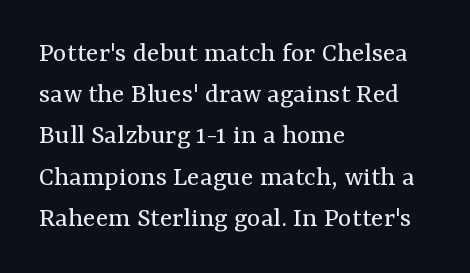
The image shows 29 px regular-weight serif type, upright; set left-aligned, normal line spacing (1.42x), normal letter spacing, not underlined; medium stroke contrast and a medium x-height.
